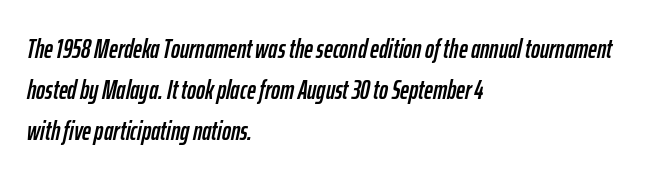
The image shows 27 px text type, italic (leaning right); set left-aligned, normal line spacing (1.52x), normal letter spacing, not underlined.
